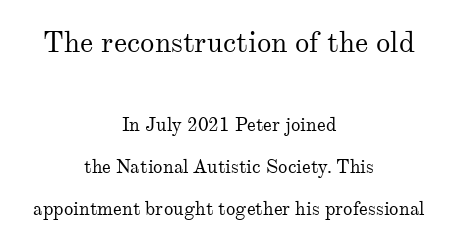
Reading down the block, each line starts at a different indent, mirrored at its end. What stands out about the letter spacing? Nothing — it is the standard amount. The font's upright variant was chosen for this text. Does the leading feel generous? Absolutely, it's lavish.
